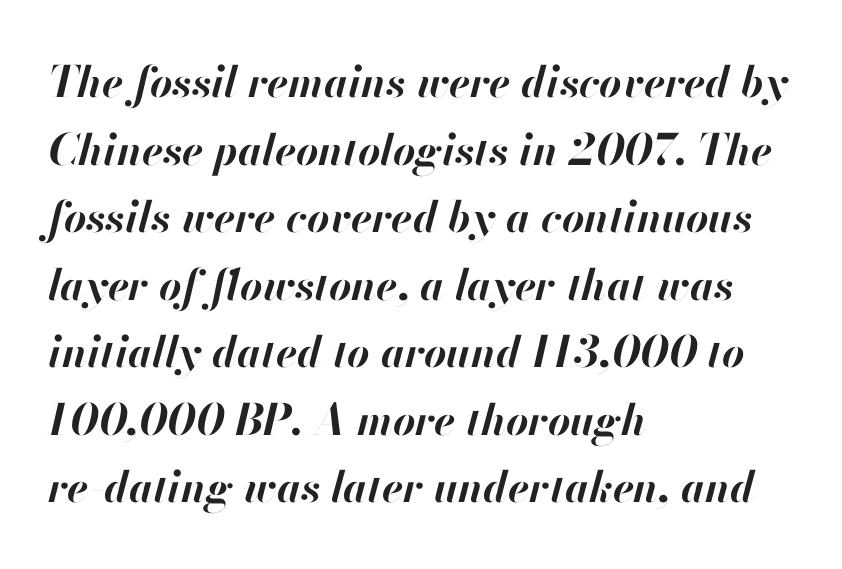
Designer's note — italics engaged. The paragraph shown leans on its left margin. Weight: bold. Students, observe: this is what conventionally led text looks like. The specimen omits any rule beneath the text block's lines. Does extra space separate the letters? No, they use regular spacing.
